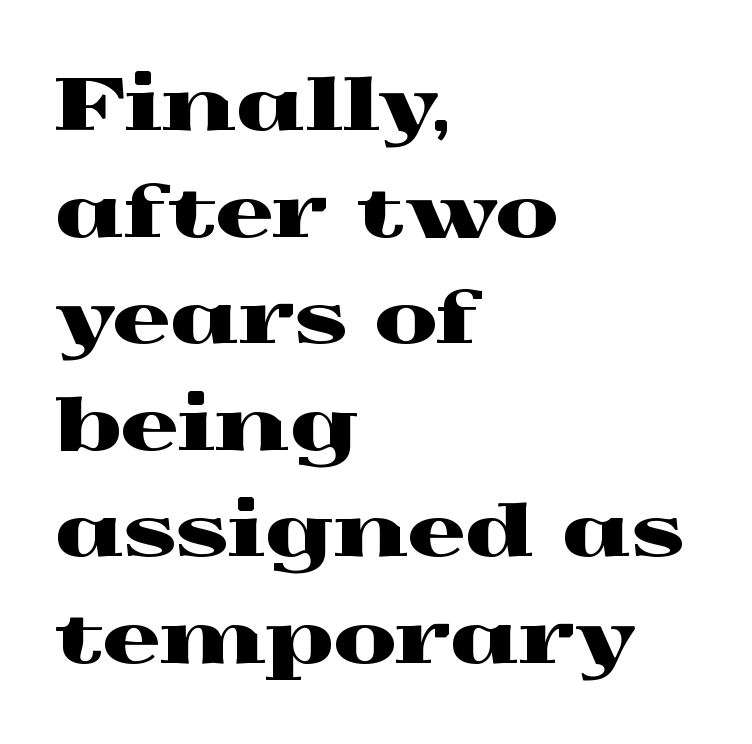
The lines are quadded left. No extra tracking has been applied to these lines. I'd call this a serif setting — the letters wear small feet. Posture: vertical. The foot of each line stays bare and open. Regular leading.
